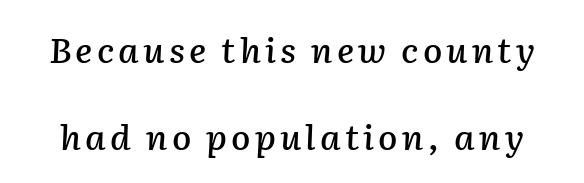
The image shows 35 px text type, italic (leaning right); set loose line spacing (2.5x), not underlined; low stroke contrast and a medium x-height.
